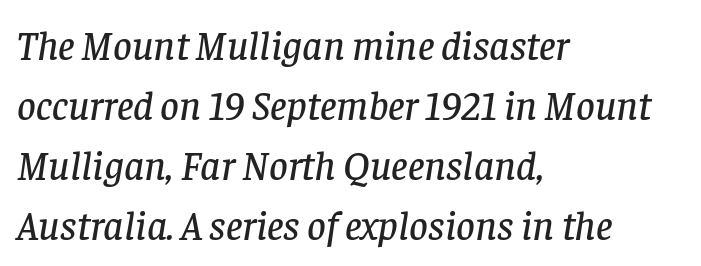
Is this a sans? No — the strokes have serifs. Underline: absent. This rendering uses left alignment, leaving the right contour irregular. Notice how descenders clear the ascenders below comfortably — that's standard leading.
